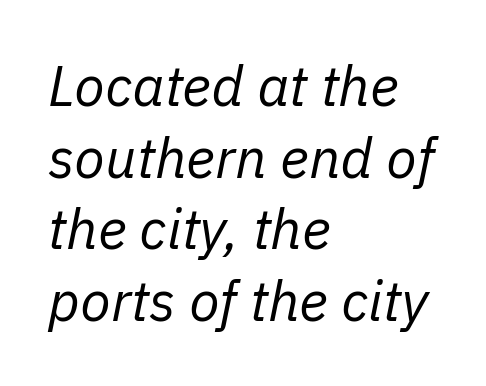
{"italic": "yes", "lean": "right", "slant_degrees": 11, "bold": "no", "weight": "regular", "width": "normal", "stroke_contrast": "low", "x_height": "medium", "monospaced": "no", "underline": "no", "align": "left", "line_spacing": "normal", "line_spacing_ratio": 1.28, "letter_spacing": "normal", "letter_spacing_em": 0.0, "glyph_px": 56}
